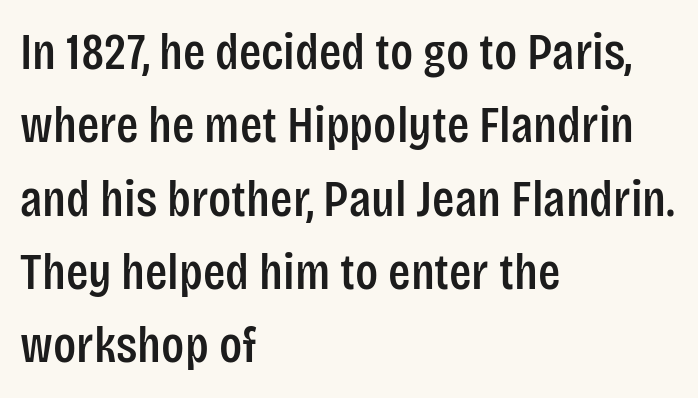
Ordinary non-slanted type is in use. One-word summary of the alignment: left. Spacing between characters is what you'd get straight out of the box. Beneath every word, the page is bare. Whoever set this chose a conventional vertical rhythm.
